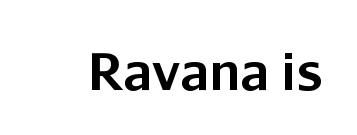
The image shows 50 px bold sans-serif type, upright; set normal letter spacing, not underlined; low stroke contrast and a medium x-height.
